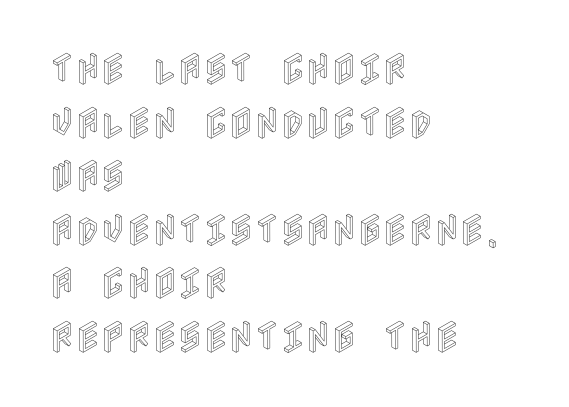
Type without underlining. Is the letter spacing exaggerated? No — it looks like the ordinary default. The rag falls on the right side of this text block. Honestly, the row spacing looks completely unremarkable. Posture: straight, roman, zero tilt.
